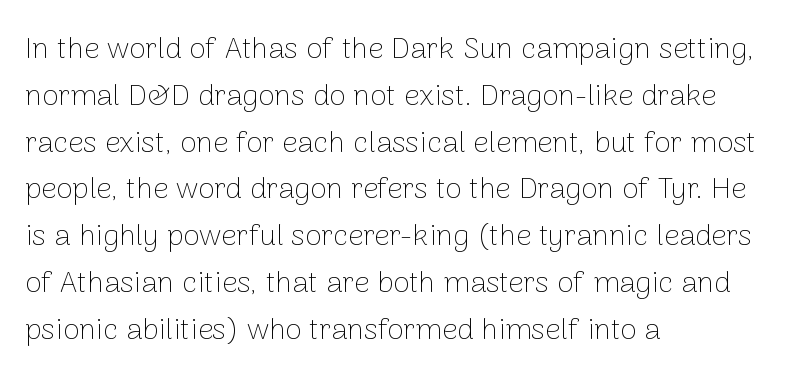
Serifs: no, the terminals of the letterforms are clean. Every character sits straight up, as roman type does. The passage shown is not underscored anywhere. The face used here is rendered with its standard letterfit. The cut favours lightness, reaching ordinary text weight at its darkest. One glance says typical: line gaps are just what's usual.
